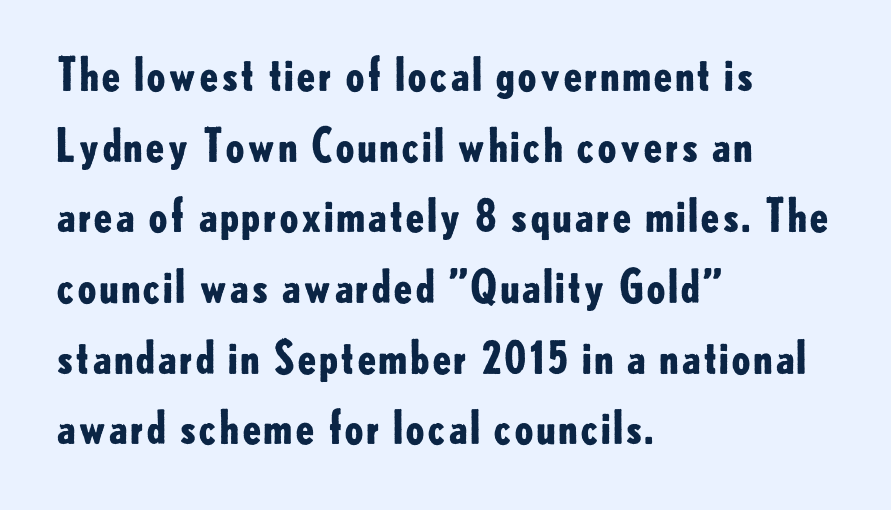
The image shows 45 px bold sans-serif type, upright; set left-aligned, normal line spacing (1.57x), normal letter spacing, not underlined; low stroke contrast and a small x-height.
